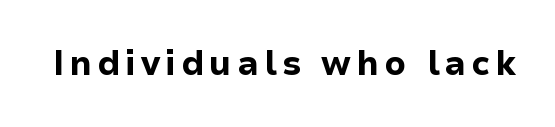
{"serif": "no", "italic": "no", "bold": "yes", "weight": "bold", "width": "normal", "stroke_contrast": "low", "x_height": "medium", "monospaced": "no", "underline": "no", "glyph_px": 34}
